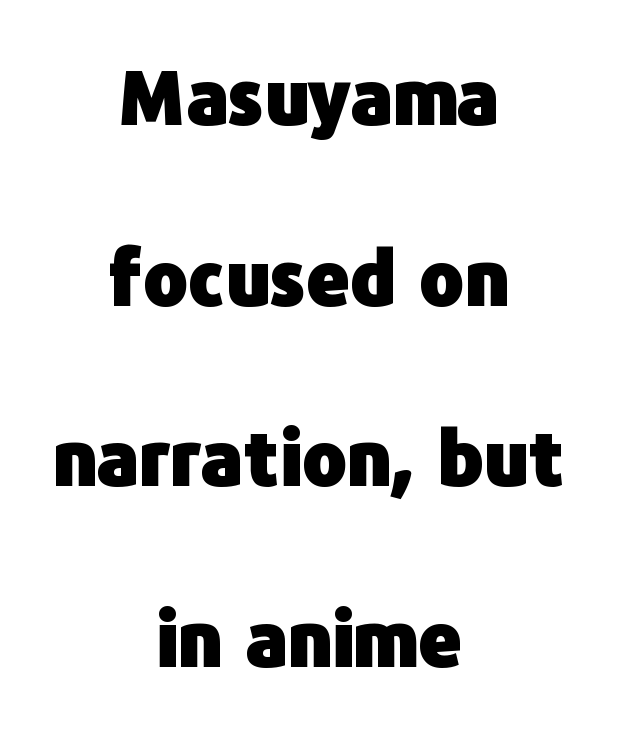
{"serif": "no", "italic": "no", "bold": "yes", "weight": "heavy", "width": "normal", "stroke_contrast": "low", "x_height": "medium", "monospaced": "no", "underline": "no", "align": "center", "line_spacing": "loose", "line_spacing_ratio": 2.41, "letter_spacing": "normal", "letter_spacing_em": 0.0, "glyph_px": 75}
